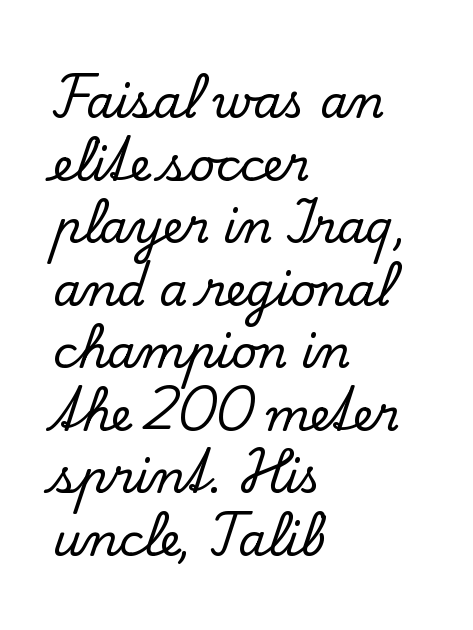
Note: serifs present on the glyphs. Visually the block forms a straight wall on the left and a jagged coastline on the right. A bare baseline throughout the passage.
